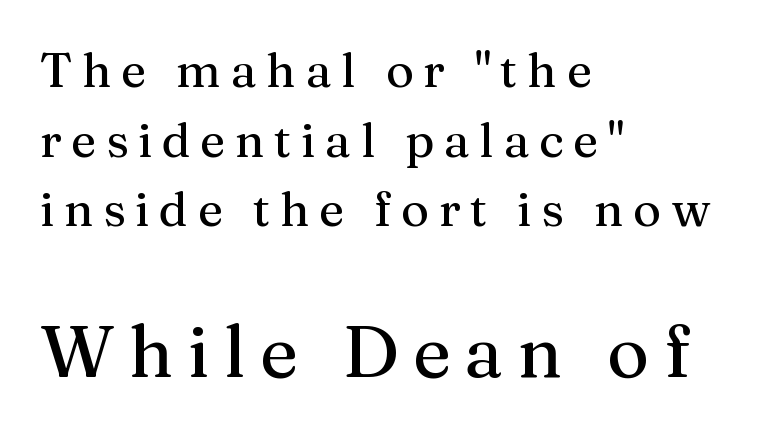
Q: Is the text italic (slanted)? A: No, it is upright.
Q: Is the typeface a serif or a sans-serif typeface? A: Serif.
Q: Is the text underlined? A: No.
Q: How is the paragraph aligned? A: Left-aligned.
Q: Is the spacing between letters normal or unusually wide? A: Unusually wide.
Q: Is the spacing between lines tight, normal or loose? A: Normal.
Q: Which block of text is set in a larger size, the first (top) or the second (bottom)? A: The second (bottom) one.
Q: Width (condensed, normal, or wide)? A: Normal.
Q: Stroke contrast? A: Medium.
Q: x-height? A: Medium.
Q: Monospaced? A: No.
